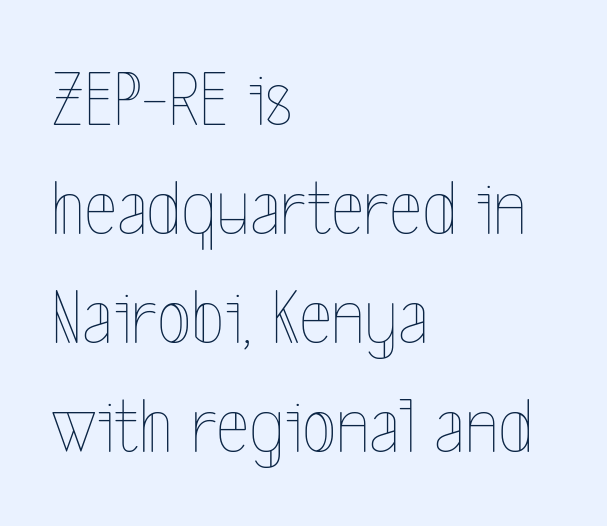
Q: Is the text bold? A: No.
Q: Is the text italic (slanted)? A: No, it is upright.
Q: Is the text underlined? A: No.
Q: How is the paragraph aligned? A: Left-aligned.
Q: Is the spacing between letters normal or unusually wide? A: Normal.
Q: Is the spacing between lines tight, normal or loose? A: Normal.
Q: Width (condensed, normal, or wide)? A: Condensed.
Q: x-height? A: Medium.
Q: Monospaced? A: No.
